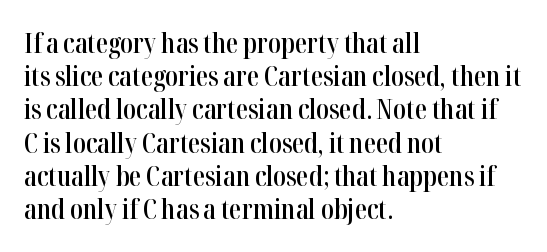
Q: Is the text bold? A: Semi-bold.
Q: Is the text italic (slanted)? A: No, it is upright.
Q: Is the text underlined? A: No.
Q: How is the paragraph aligned? A: Left-aligned.
Q: Is the spacing between letters normal or unusually wide? A: Normal.
